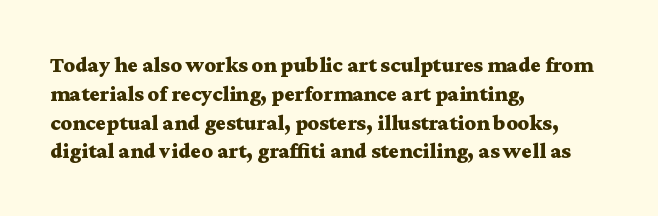
Q: Is the text bold? A: Yes.
Q: Is the text italic (slanted)? A: No, it is upright.
Q: Is the text underlined? A: No.
Q: How is the paragraph aligned? A: Left-aligned.
Q: Is the spacing between letters normal or unusually wide? A: Normal.
Q: Is the spacing between lines tight, normal or loose? A: Normal.
